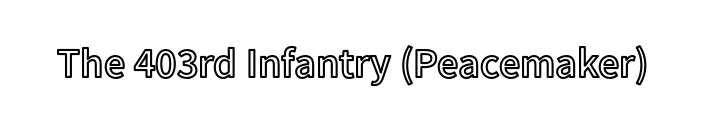
Q: Is the text italic (slanted)? A: No, it is upright.
Q: Is the text underlined? A: No.
Q: Is the spacing between letters normal or unusually wide? A: Normal.
Q: Width (condensed, normal, or wide)? A: Normal.
Q: x-height? A: Medium.
Q: Monospaced? A: No.
